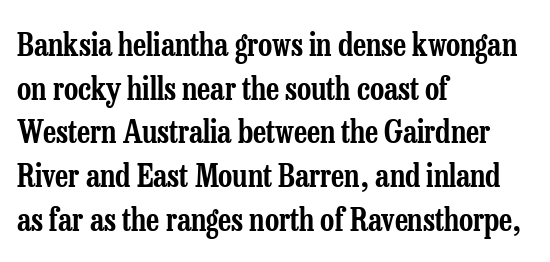
{"serif": "yes", "italic": "no", "width": "condensed", "stroke_contrast": "low", "x_height": "medium", "monospaced": "no", "underline": "no", "align": "left", "line_spacing": "normal", "line_spacing_ratio": 1.41, "letter_spacing": "normal", "letter_spacing_em": 0.0, "glyph_px": 31}
